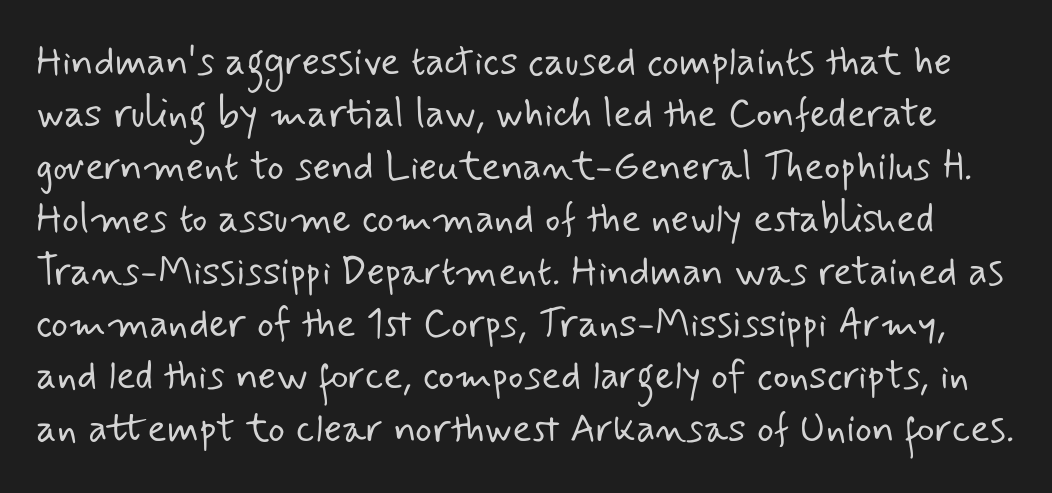
Tracking value appears to be zero — textbook default spacing. Regarding leading, the lines here are spaced in the standard way. Serifs: no, the terminals of the letterforms are clean. Just letters on the line, the space beneath them empty. No extra ink here — the face is not bold. Spacing verdict: proportional, widths tailored to each character.
